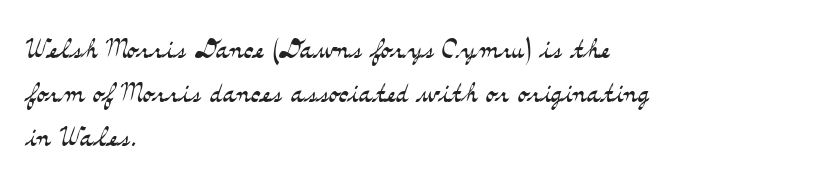
Q: Is the text bold? A: No.
Q: Is the text italic (slanted)? A: Yes.
Q: Is the typeface a serif or a sans-serif typeface? A: Serif.
Q: Is the text underlined? A: No.
Q: How is the paragraph aligned? A: Left-aligned.
Q: Is the spacing between letters normal or unusually wide? A: Normal.
Q: Width (condensed, normal, or wide)? A: Wide.
Q: Stroke contrast? A: Medium.
Q: x-height? A: Small.
Q: Monospaced? A: No.
